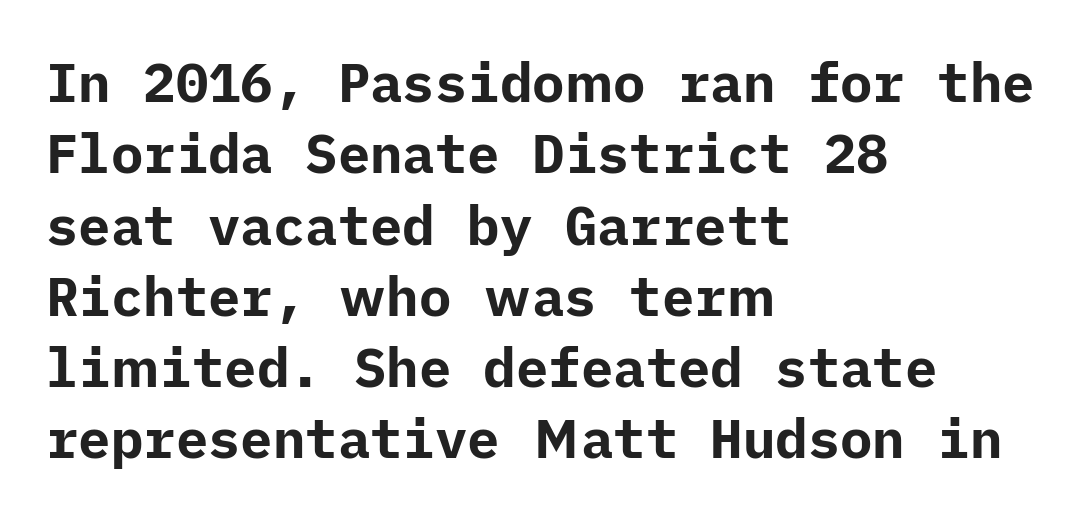
The image shows 54 px bold sans-serif type, upright; set left-aligned, normal line spacing (1.32x), normal letter spacing, not underlined; low stroke contrast and a medium x-height.
